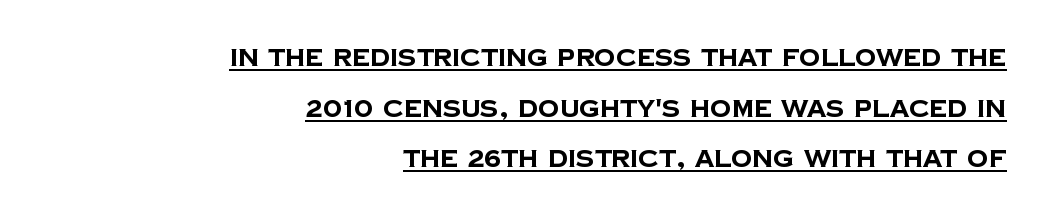
{"bold": "yes", "underline": "yes", "align": "right", "line_spacing": "loose", "line_spacing_ratio": 2.11, "letter_spacing": "normal", "letter_spacing_em": 0.0, "glyph_px": 24}
